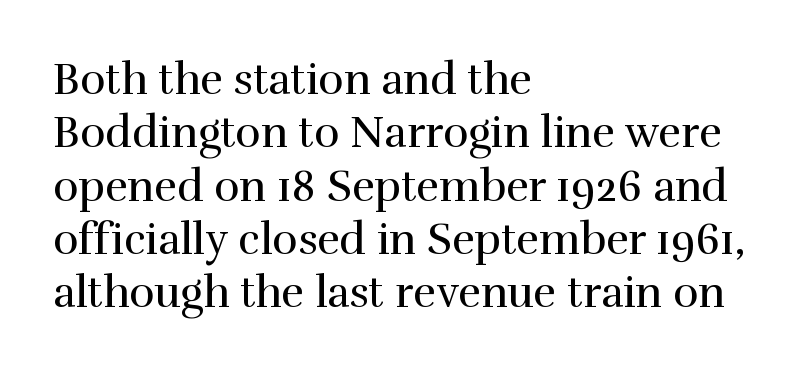
A typesetter would call this proportional, since set widths differ per character. The space directly below the letters is spotless. No heavy texture on the line: the type isn't bold. Font category for this specimen: serif. Words appear dense and cohesive because spacing is normal. Vertical strokes here are truly vertical.
